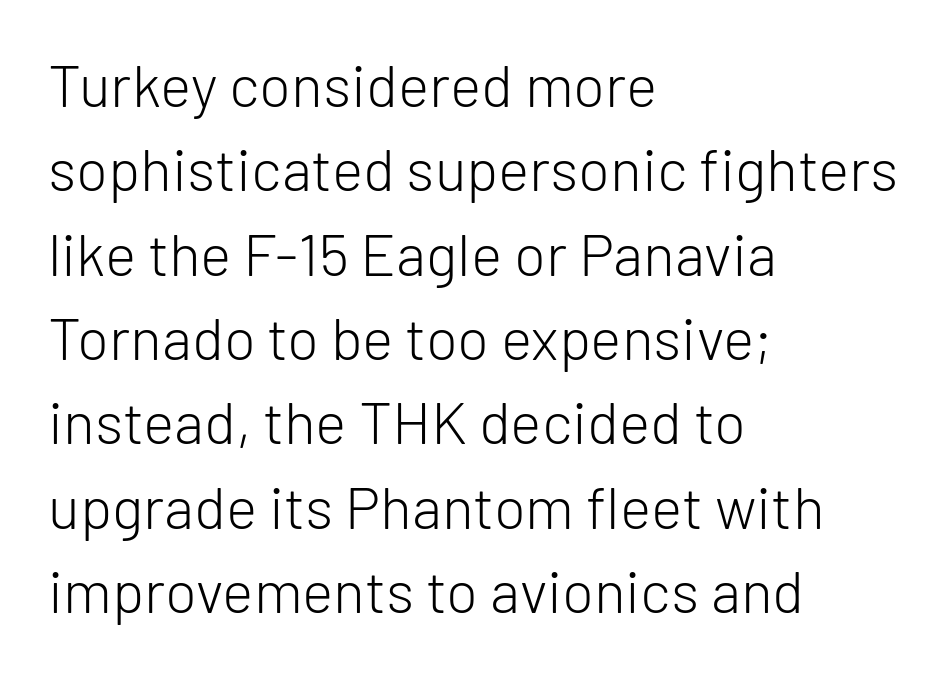
The gaps between neighbouring characters are ordinary and unremarkable. The string is rendered with underlining switched off. On a weight scale, this lands at 450 or below. Quick note: interline space is typical. Italic? Not at all — the glyphs are vertical. Unlike a traditional serif, this face leaves its strokes unadorned.
